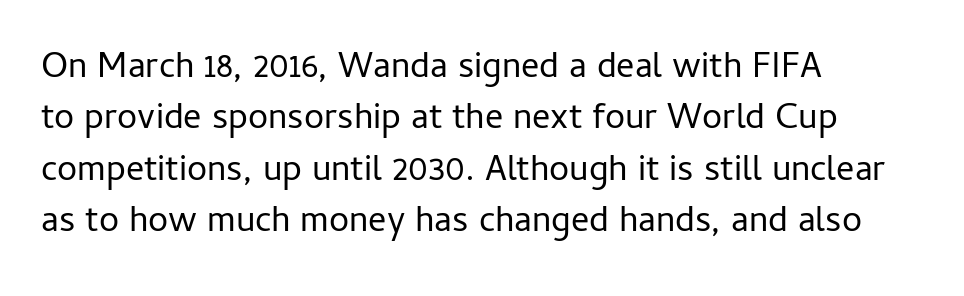
{"serif": "no", "italic": "no", "bold": "no", "weight": "regular", "width": "normal", "stroke_contrast": "low", "x_height": "medium", "monospaced": "no", "underline": "no", "align": "left", "line_spacing": "normal", "line_spacing_ratio": 1.43, "letter_spacing": "normal", "letter_spacing_em": 0.0, "glyph_px": 36}
